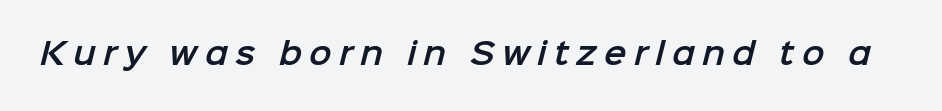
{"serif": "no", "width": "normal", "stroke_contrast": "low", "x_height": "medium", "monospaced": "no", "underline": "no", "letter_spacing": "wide", "letter_spacing_em": 0.24, "glyph_px": 30}
